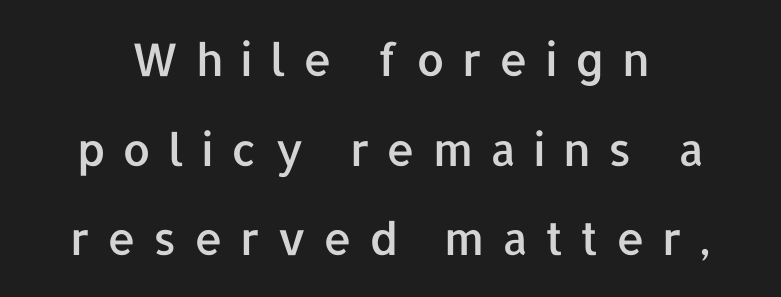
Q: Is the text italic (slanted)? A: No, it is upright.
Q: Is the typeface a serif or a sans-serif typeface? A: Sans-serif.
Q: Is the text underlined? A: No.
Q: Is the spacing between letters normal or unusually wide? A: Unusually wide.
Q: Is the spacing between lines tight, normal or loose? A: Loose.
Q: Width (condensed, normal, or wide)? A: Normal.
Q: Stroke contrast? A: Low.
Q: x-height? A: Medium.
Q: Monospaced? A: No.
